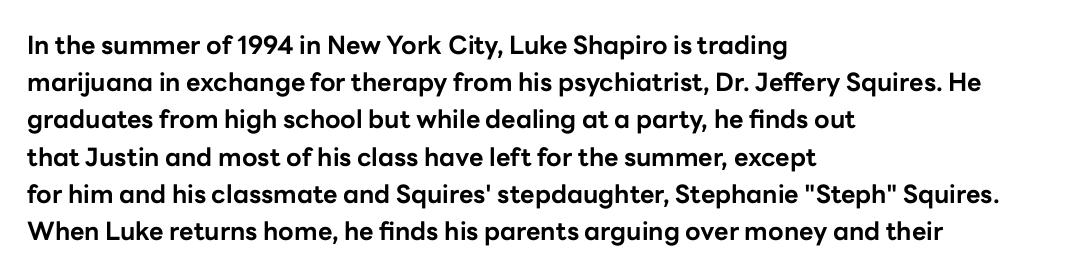
Italic: no, the glyphs are upright roman. Weight: bold. A typesetter would call this zero additional tracking. Does the copy run flush right? No — it runs flush left. In terms of leading, this rendering sits right in the middle. Quick note: underline off.
